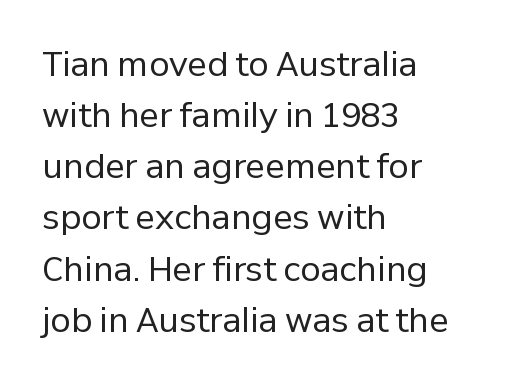
The lines sit at an ordinary, default distance from one another. The strip under each line holds only bare page. The type sits square on the baseline with zero lean. The typeface chosen for these lines omits serifs. The paragraph shown leans on its left margin. You could call the tracking neutral — neither tight nor loose.
